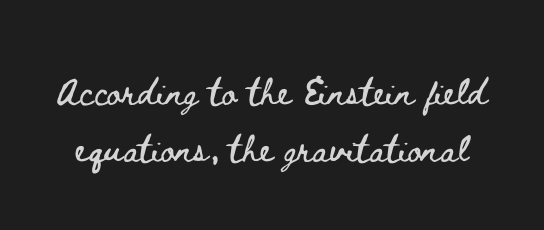
Lines of text with bare space underneath. What's the leading like? Ordinary, nothing unusual. The rendering uses natural spacing where letterforms have individual widths. Here the glyphs are tracked normally, forming tight word shapes.
